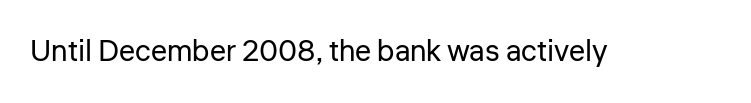
{"serif": "no", "italic": "no", "bold": "no", "weight": "regular", "width": "normal", "stroke_contrast": "low", "x_height": "medium", "monospaced": "no", "underline": "no", "letter_spacing": "normal", "letter_spacing_em": 0.0, "glyph_px": 30}
